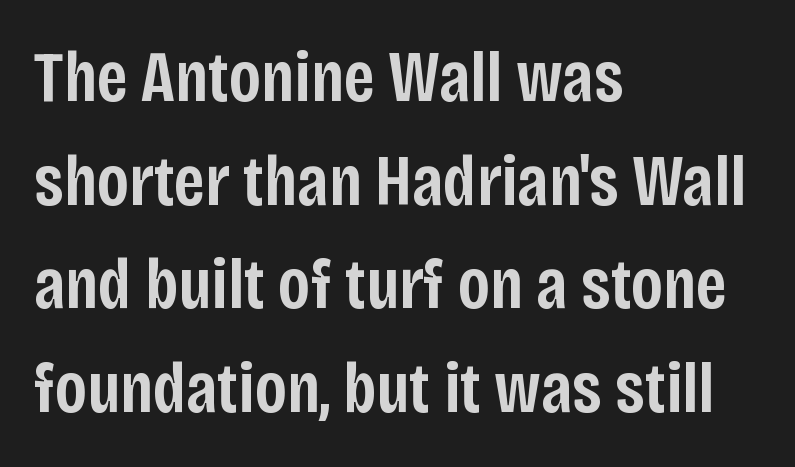
Q: Is the text bold? A: Semi-bold.
Q: Is the text italic (slanted)? A: No, it is upright.
Q: Is the typeface a serif or a sans-serif typeface? A: Sans-serif.
Q: Is the text underlined? A: No.
Q: How is the paragraph aligned? A: Left-aligned.
Q: Is the spacing between letters normal or unusually wide? A: Normal.
Q: Is the spacing between lines tight, normal or loose? A: Normal.
Q: Width (condensed, normal, or wide)? A: Condensed.
Q: Stroke contrast? A: Low.
Q: x-height? A: Large.
Q: Monospaced? A: No.
